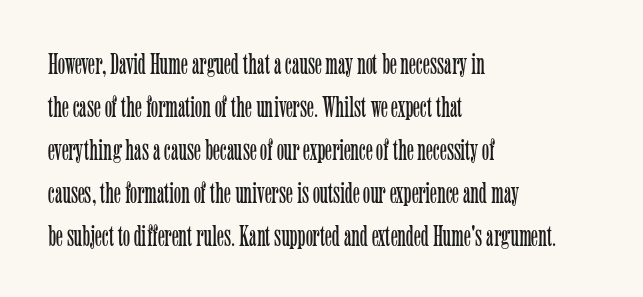
Q: Is the text bold? A: No.
Q: Is the text italic (slanted)? A: No, it is upright.
Q: Is the typeface a serif or a sans-serif typeface? A: Serif.
Q: Is the text underlined? A: No.
Q: How is the paragraph aligned? A: Left-aligned.
Q: Is the spacing between letters normal or unusually wide? A: Normal.
Q: Is the spacing between lines tight, normal or loose? A: Normal.
Q: Width (condensed, normal, or wide)? A: Condensed.
Q: Stroke contrast? A: Low.
Q: x-height? A: Medium.
Q: Monospaced? A: No.
